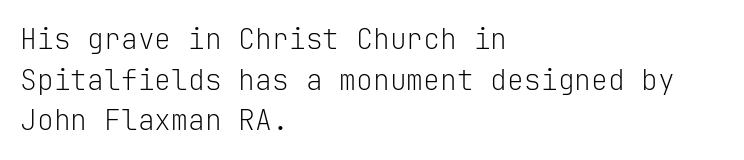
The image shows 28 px light sans-serif type, upright, monospaced; set left-aligned, normal line spacing (1.45x), normal letter spacing, not underlined; low stroke contrast and a medium x-height.
